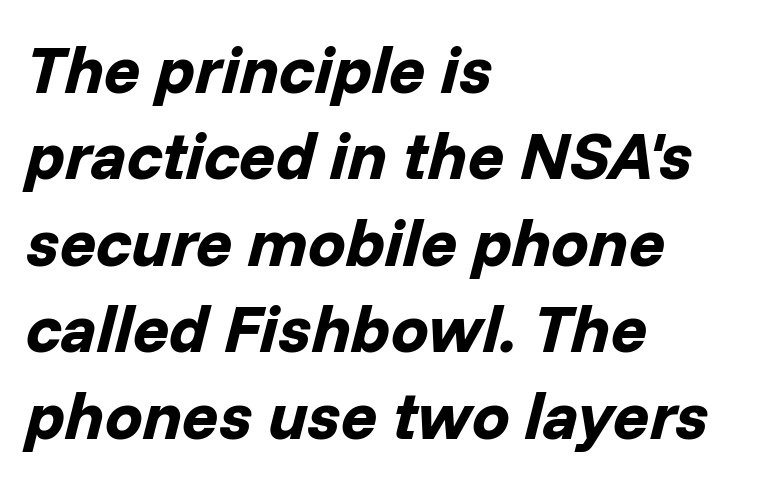
Q: Is the text bold? A: Yes.
Q: Is the text italic (slanted)? A: Yes, it leans right by about 14 degrees.
Q: Is the text underlined? A: No.
Q: How is the paragraph aligned? A: Left-aligned.
Q: Is the spacing between letters normal or unusually wide? A: Normal.
Q: Is the spacing between lines tight, normal or loose? A: Normal.
Q: Width (condensed, normal, or wide)? A: Normal.
Q: Stroke contrast? A: Low.
Q: x-height? A: Medium.
Q: Monospaced? A: No.
